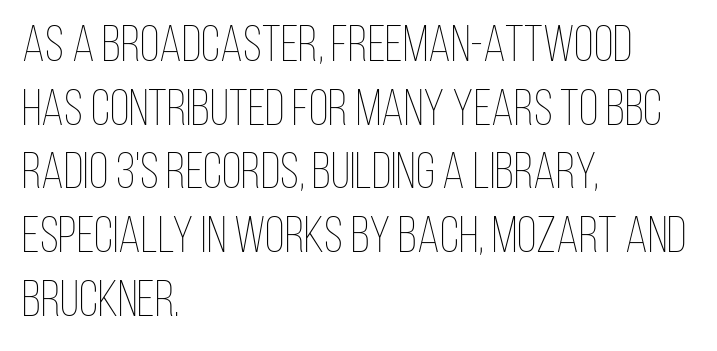
{"italic": "no", "bold": "no", "weight": "thin", "width": "condensed", "stroke_contrast": "low", "x_height": "large", "monospaced": "no", "underline": "no", "align": "left", "line_spacing": "normal", "line_spacing_ratio": 1.25, "letter_spacing": "normal", "letter_spacing_em": 0.0, "glyph_px": 51}
